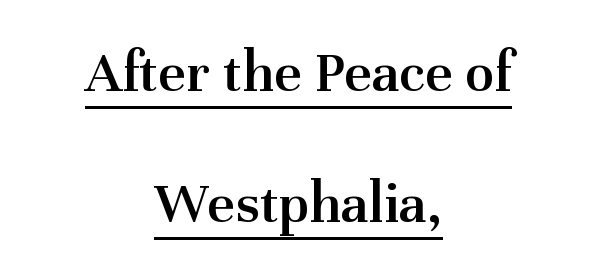
The designer went with a serif here, giving each stem small feet. The specimen reads as upright at a glance. The compositor balanced each line on the midline. The passage shown is typed in a proportional face where columns would drift.
